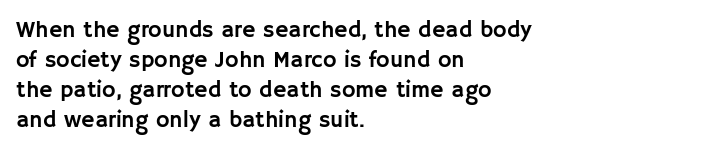
The rendering keeps characters at their native spacing. The string is rendered with underlining switched off. It's the straight-up-and-down kind of type. The paragraph has a hard left edge and a soft right edge. One glance says typical: line gaps are just what's usual.
